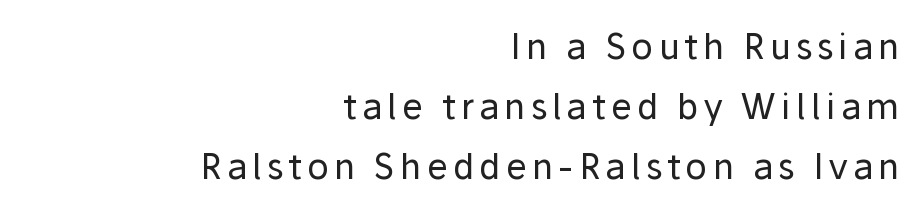
{"serif": "no", "italic": "no", "bold": "no", "weight": "regular", "width": "normal", "stroke_contrast": "low", "x_height": "medium", "monospaced": "no", "underline": "no", "align": "right", "line_spacing_ratio": 1.71, "glyph_px": 35}
